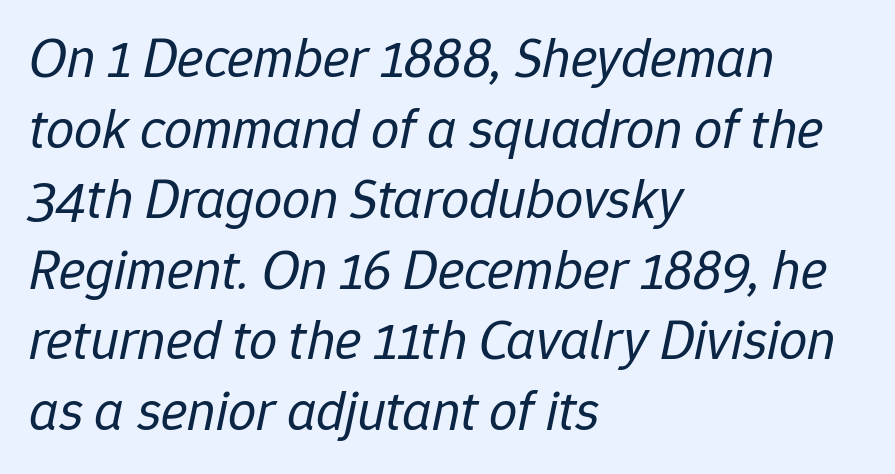
Q: Is the text bold? A: No.
Q: Is the text italic (slanted)? A: Yes, it leans right by about 12 degrees.
Q: Is the text underlined? A: No.
Q: How is the paragraph aligned? A: Left-aligned.
Q: Is the spacing between letters normal or unusually wide? A: Normal.
Q: Is the spacing between lines tight, normal or loose? A: Normal.
Q: Width (condensed, normal, or wide)? A: Normal.
Q: Stroke contrast? A: Low.
Q: x-height? A: Medium.
Q: Monospaced? A: No.
